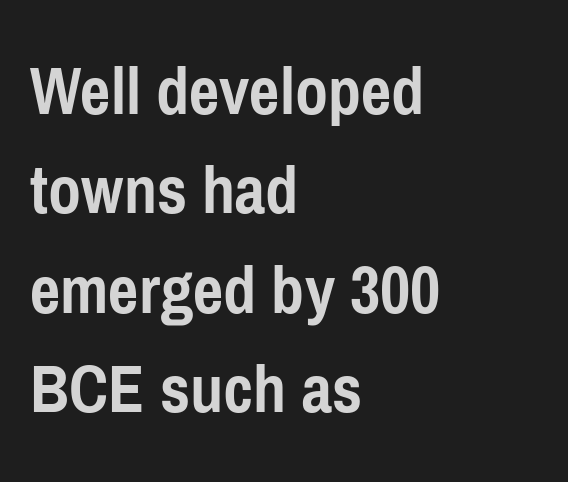
The image shows 72 px semibold, condensed sans-serif type, upright; set left-aligned, normal line spacing (1.38x), normal letter spacing, not underlined; low stroke contrast and a medium x-height.
